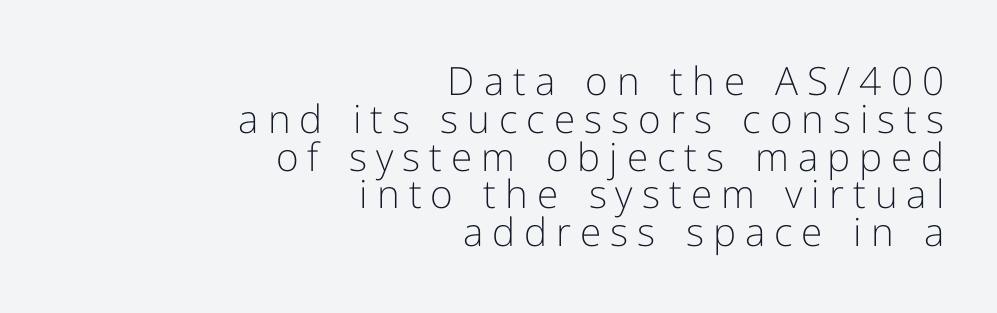
{"serif": "no", "italic": "no", "bold": "no", "weight": "light", "width": "normal", "stroke_contrast": "low", "x_height": "medium", "monospaced": "no", "underline": "no", "align": "right", "line_spacing": "tight", "line_spacing_ratio": 0.97, "letter_spacing": "wide", "letter_spacing_em": 0.23, "glyph_px": 39}
